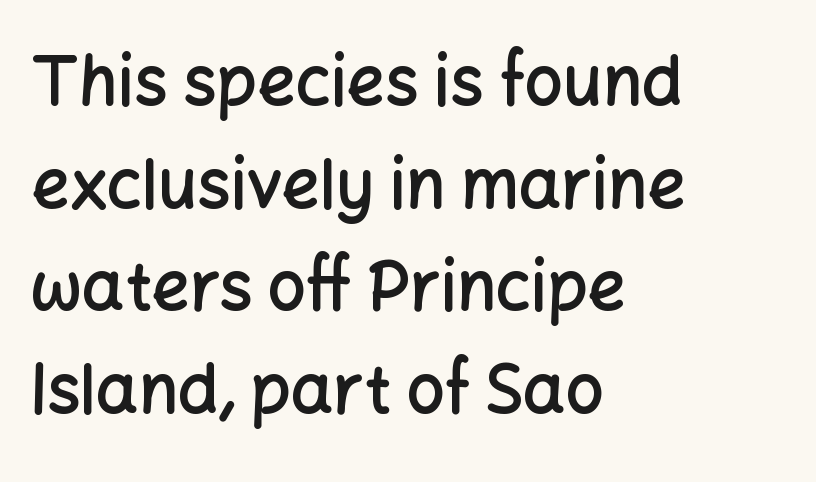
The image shows 67 px semibold sans-serif type, upright; set left-aligned, normal line spacing (1.53x), normal letter spacing, not underlined; low stroke contrast and a medium x-height.
